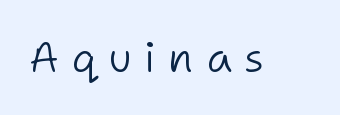
The strip under each line holds only bare page. The weight tops out at a normal text grade. Examine the stroke ends and you'll find no serifs. Note the varied advance widths — an 'i' is clearly narrower than an 'm'. The letters are spread apart with noticeably loose tracking. Tall strokes in this sample are plumb rather than angled.
